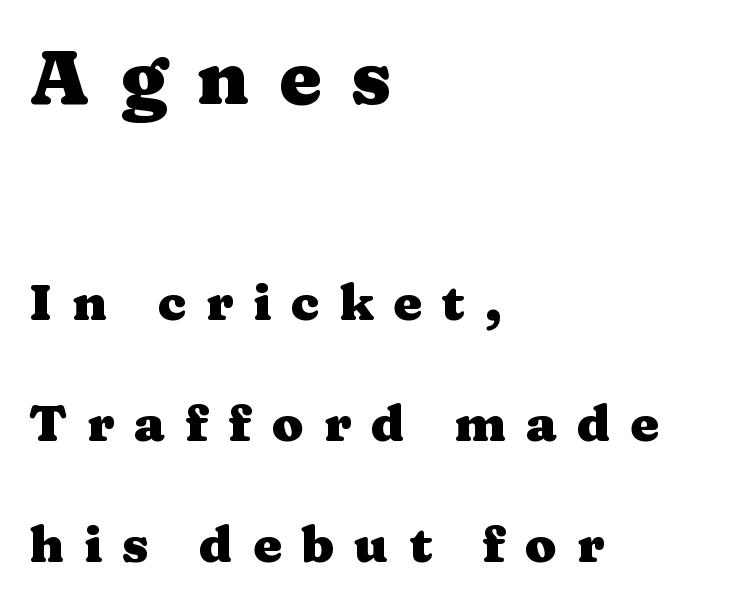
The space directly below the letters is spotless. The face used here has the dense, thick strokes of a bold. Here the first block reads like a headline and the second like body copy. The designer dialed line spacing up above the default. Does extra space separate the letters? Yes, quite a lot of it. The face used here is seriffed, in the tradition of book romans.
